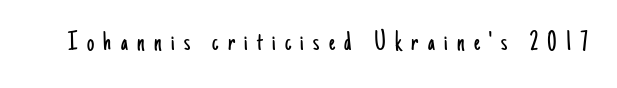
{"serif": "no", "italic": "no", "bold": "no", "weight": "light", "width": "condensed", "stroke_contrast": "low", "x_height": "small", "monospaced": "no", "underline": "no", "letter_spacing": "wide", "letter_spacing_em": 0.32, "glyph_px": 29}
